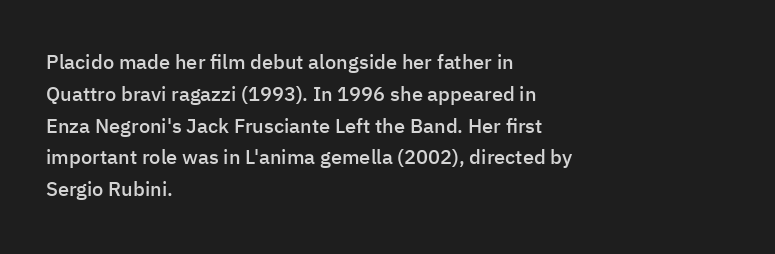
{"italic": "no", "bold": "semi", "underline": "no", "align": "left", "line_spacing": "normal", "line_spacing_ratio": 1.59, "letter_spacing": "normal", "letter_spacing_em": 0.0, "glyph_px": 20}
